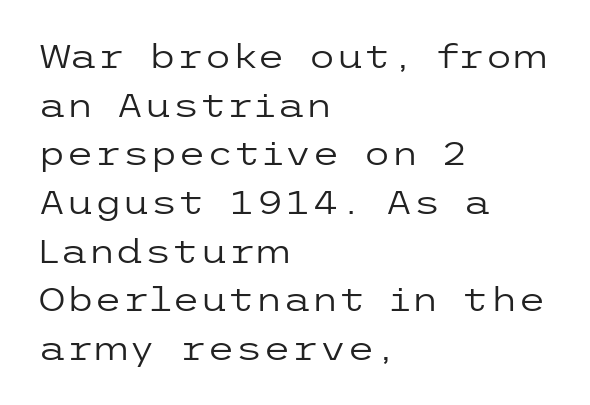
{"serif": "no", "italic": "no", "bold": "no", "weight": "regular", "width": "wide", "stroke_contrast": "low", "x_height": "medium", "underline": "no", "align": "left", "line_spacing": "normal", "line_spacing_ratio": 1.52, "letter_spacing": "normal", "letter_spacing_em": 0.0, "glyph_px": 32}
